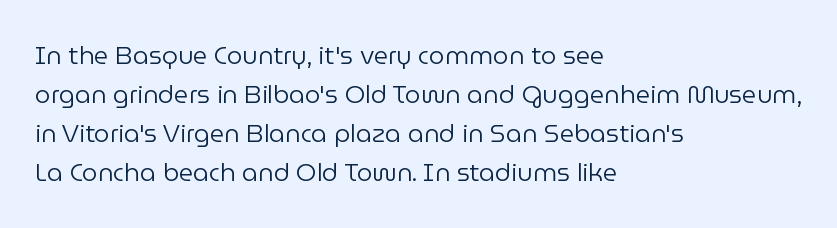
The image shows 25 px text type, upright; set left-aligned, normal line spacing (1.56x), normal letter spacing, not underlined.
